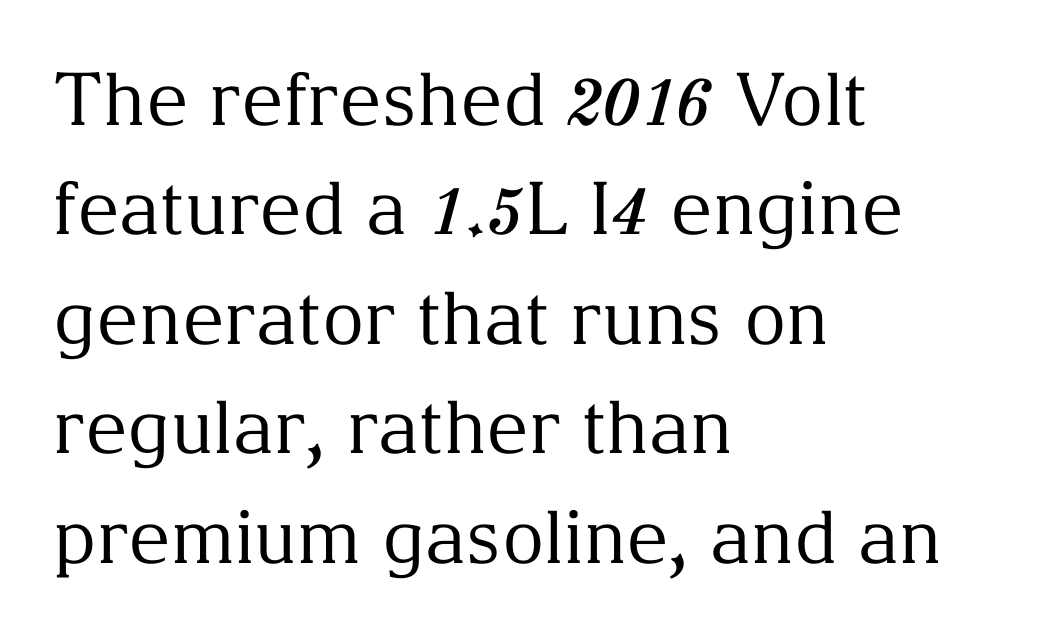
Q: Is the text bold? A: No.
Q: Is the text italic (slanted)? A: No, it is upright.
Q: Is the typeface a serif or a sans-serif typeface? A: Serif.
Q: Is the text underlined? A: No.
Q: How is the paragraph aligned? A: Left-aligned.
Q: Is the spacing between letters normal or unusually wide? A: Normal.
Q: Is the spacing between lines tight, normal or loose? A: Normal.
Q: Width (condensed, normal, or wide)? A: Normal.
Q: Stroke contrast? A: Medium.
Q: x-height? A: Medium.
Q: Monospaced? A: No.
